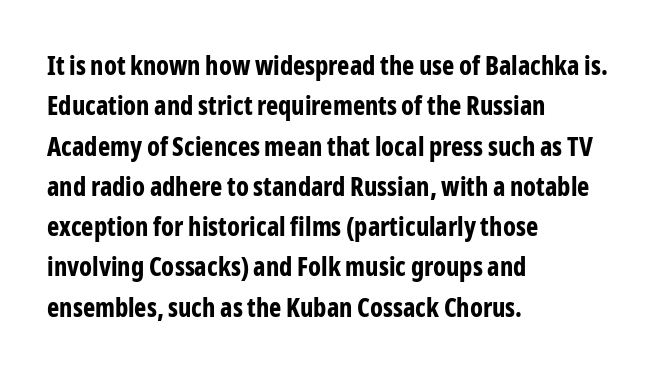
The image shows 26 px bold type, upright; set left-aligned, normal line spacing (1.55x), normal letter spacing, not underlined.
